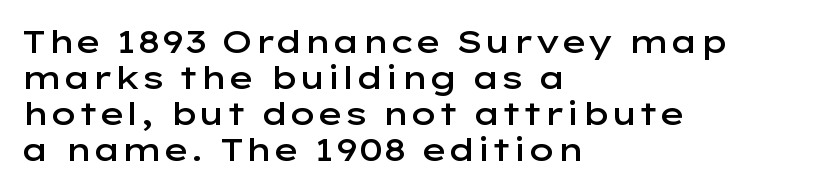
{"serif": "no", "italic": "no", "bold": "semi", "weight": "semibold", "width": "wide", "stroke_contrast": "low", "x_height": "medium", "monospaced": "no", "underline": "no", "align": "left", "line_spacing": "tight", "line_spacing_ratio": 1.13, "letter_spacing": "normal", "letter_spacing_em": 0.0, "glyph_px": 32}
